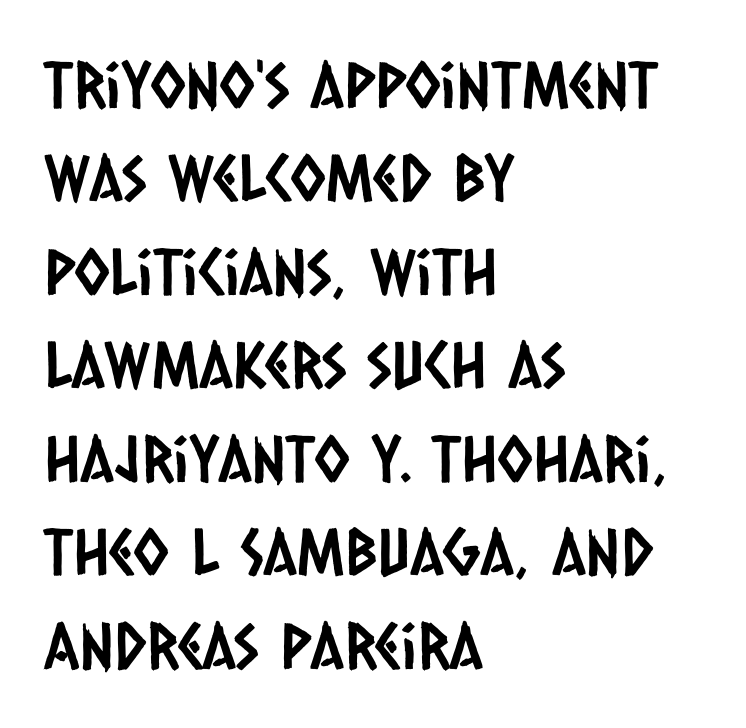
The image shows 64 px condensed sans-serif type; set left-aligned, normal line spacing (1.46x), normal letter spacing, not underlined; low stroke contrast and a large x-height.
